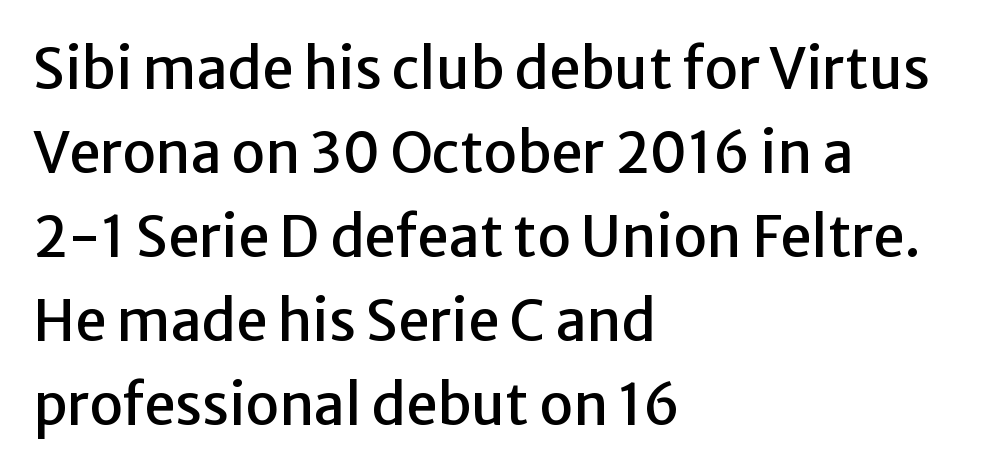
Q: Is the text italic (slanted)? A: No, it is upright.
Q: Is the typeface a serif or a sans-serif typeface? A: Sans-serif.
Q: Is the text underlined? A: No.
Q: How is the paragraph aligned? A: Left-aligned.
Q: Is the spacing between letters normal or unusually wide? A: Normal.
Q: Is the spacing between lines tight, normal or loose? A: Normal.
Q: Width (condensed, normal, or wide)? A: Normal.
Q: Stroke contrast? A: Low.
Q: x-height? A: Medium.
Q: Monospaced? A: No.
